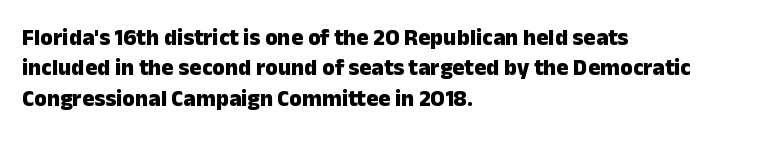
{"italic": "no", "bold": "yes", "underline": "no", "align": "left", "line_spacing": "normal", "line_spacing_ratio": 1.32, "letter_spacing": "normal", "letter_spacing_em": 0.0, "glyph_px": 23}
